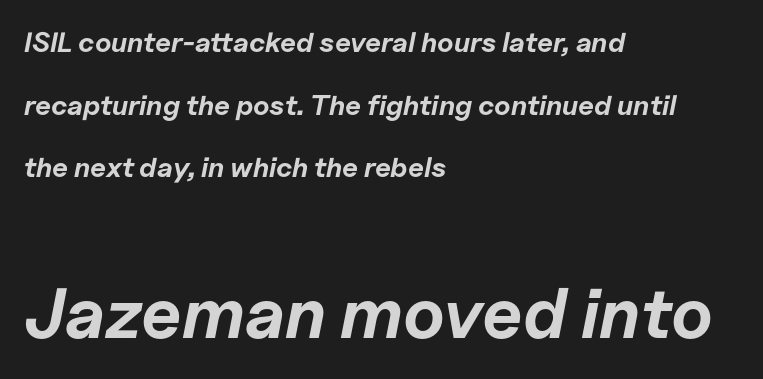
Q: Is the text bold? A: Yes.
Q: Is the text italic (slanted)? A: Yes, it leans right by about 11 degrees.
Q: Is the text underlined? A: No.
Q: How is the paragraph aligned? A: Left-aligned.
Q: Is the spacing between letters normal or unusually wide? A: Normal.
Q: Is the spacing between lines tight, normal or loose? A: Loose.
Q: Which block of text is set in a larger size, the first (top) or the second (bottom)? A: The second (bottom) one.
Q: Width (condensed, normal, or wide)? A: Normal.
Q: Stroke contrast? A: Low.
Q: x-height? A: Medium.
Q: Monospaced? A: No.
